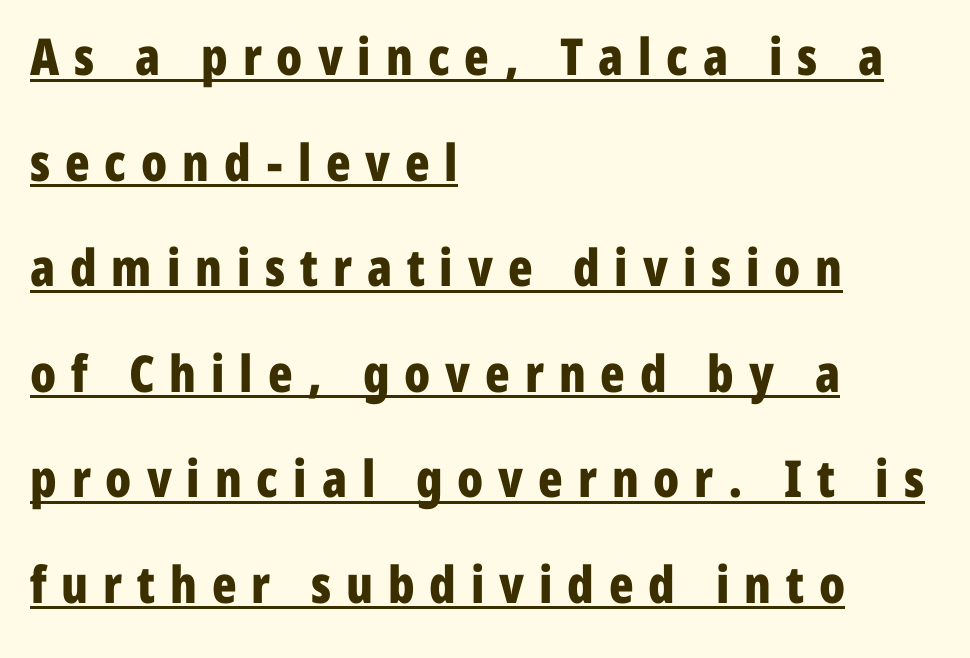
The image shows 51 px bold, condensed sans-serif type, upright; set left-aligned, loose line spacing (2.07x), unusually wide letter spacing (+0.29 em), underlined; low stroke contrast and a medium x-height.
